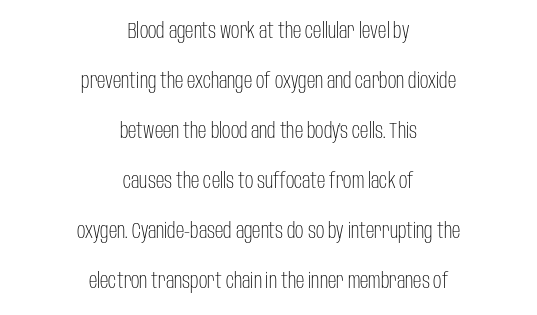
The image shows 21 px text type, upright; set centered, loose line spacing (2.38x), normal letter spacing, not underlined.
